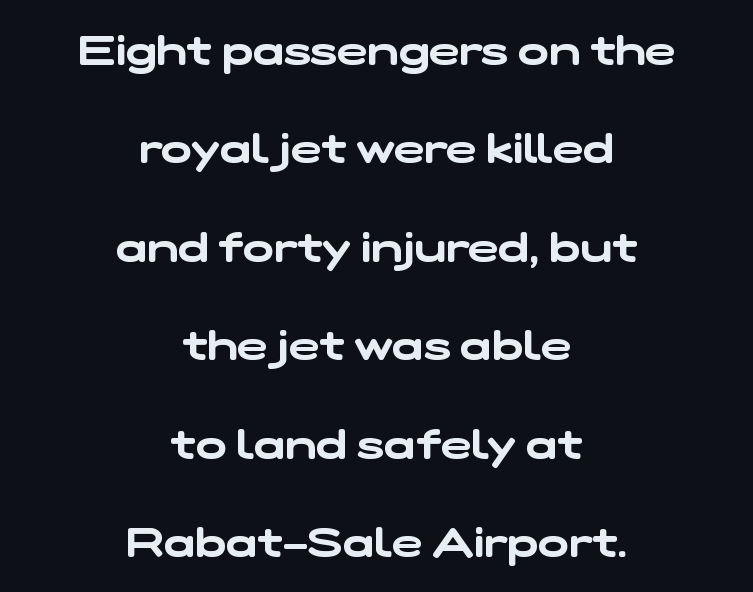
The type family on display is of the sans-serif kind. Layout note: lines centered. Observe the ordinary spacing: letters are neighbours, not strangers. Character widths vary here, with narrow letters taking less room than wide ones. The words here are not underlined. One glance says open: line gaps are wider than usual.
